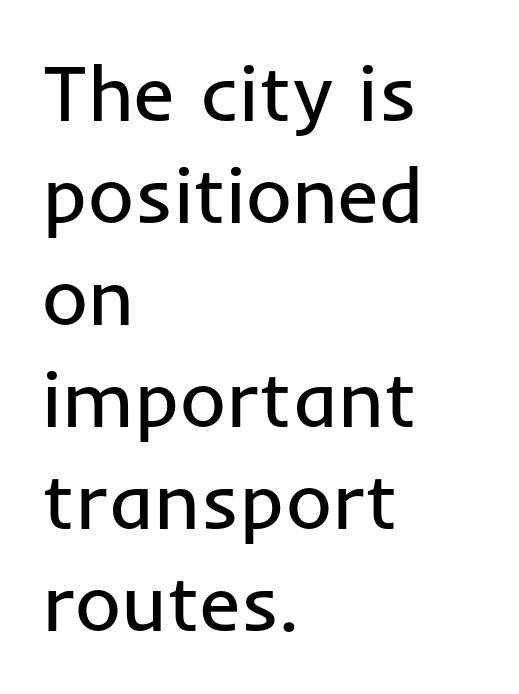
Q: Is the text bold? A: No.
Q: Is the text italic (slanted)? A: No, it is upright.
Q: Is the typeface a serif or a sans-serif typeface? A: Sans-serif.
Q: Is the text underlined? A: No.
Q: How is the paragraph aligned? A: Left-aligned.
Q: Is the spacing between letters normal or unusually wide? A: Normal.
Q: Is the spacing between lines tight, normal or loose? A: Normal.
Q: Width (condensed, normal, or wide)? A: Normal.
Q: Stroke contrast? A: Low.
Q: x-height? A: Medium.
Q: Monospaced? A: No.
